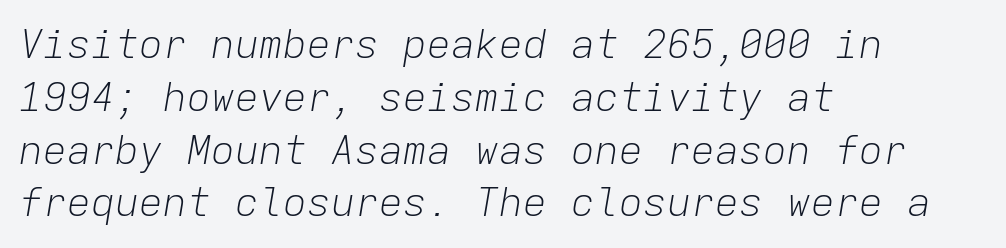
Q: Is the text bold? A: No.
Q: Is the text italic (slanted)? A: Yes, it leans right by about 9 degrees.
Q: Is the text underlined? A: No.
Q: How is the paragraph aligned? A: Left-aligned.
Q: Is the spacing between letters normal or unusually wide? A: Normal.
Q: Is the spacing between lines tight, normal or loose? A: Normal.
Q: Width (condensed, normal, or wide)? A: Normal.
Q: Stroke contrast? A: Low.
Q: x-height? A: Medium.
Q: Monospaced? A: Yes.
